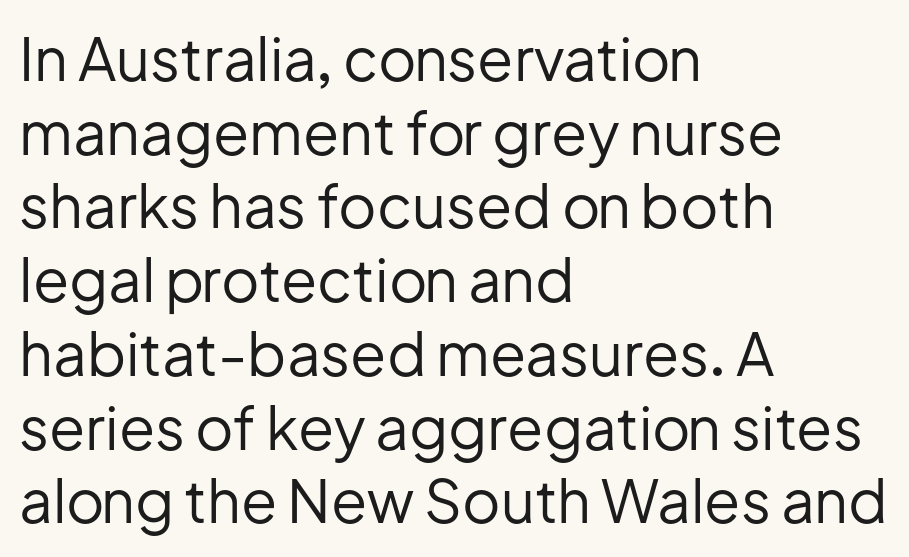
The image shows 59 px regular-weight sans-serif type, upright; set left-aligned, normal line spacing (1.25x), normal letter spacing, not underlined; low stroke contrast and a medium x-height.
